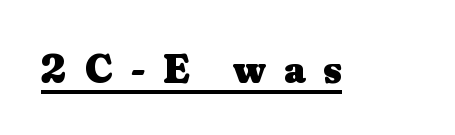
Note: serifs present on the glyphs. Here the glyphs are tracked loosely, breaking word shapes into spaced letters. A typesetter would call this proportional, since set widths differ per character. In terms of posture, this sample is upright. I'd describe the lettering as bold — thick and assertive. A rule runs beneath these lines of type.
